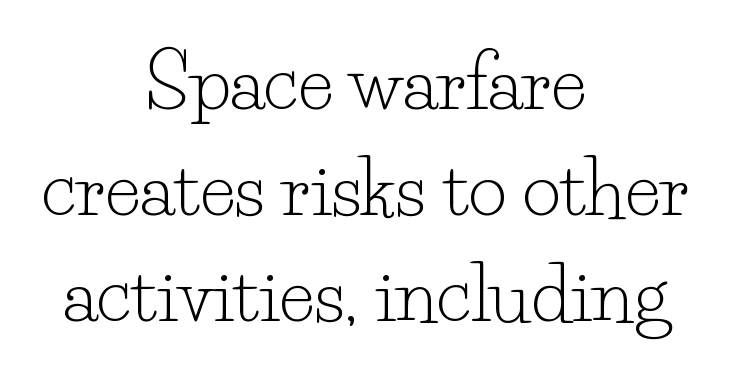
Q: Is the text bold? A: No.
Q: Is the text italic (slanted)? A: No, it is upright.
Q: Is the typeface a serif or a sans-serif typeface? A: Serif.
Q: Is the text underlined? A: No.
Q: How is the paragraph aligned? A: Centered.
Q: Is the spacing between letters normal or unusually wide? A: Normal.
Q: Is the spacing between lines tight, normal or loose? A: Normal.
Q: Width (condensed, normal, or wide)? A: Normal.
Q: Stroke contrast? A: Low.
Q: x-height? A: Small.
Q: Monospaced? A: No.
